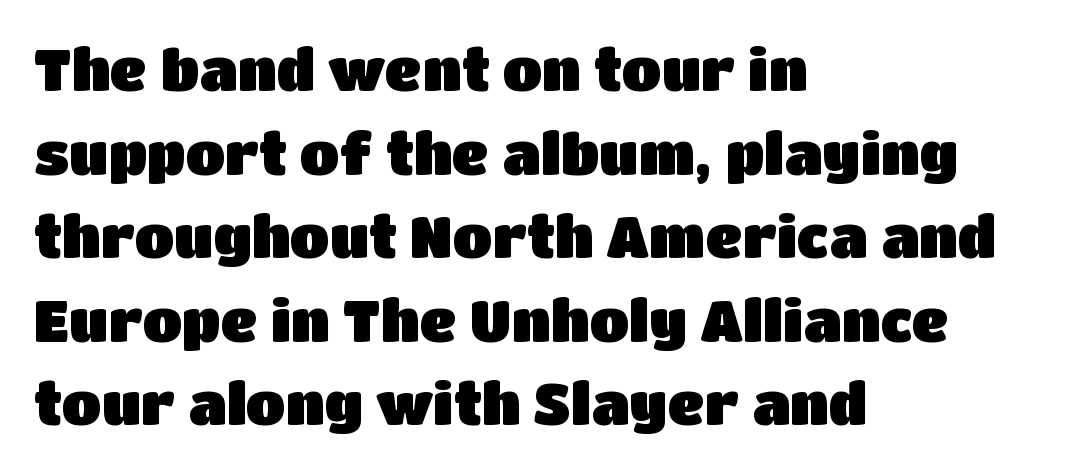
Each letter keeps its own natural width here, so spacing adapts to shape. Is this a sans? Yes — the strokes have no serifs. What's the leading like? Ordinary, nothing unusual. The typography opts for an upright posture over an oblique one. Caption: multi-line text, flush left, ragged right. Descenders are the only things crossing below the line.
